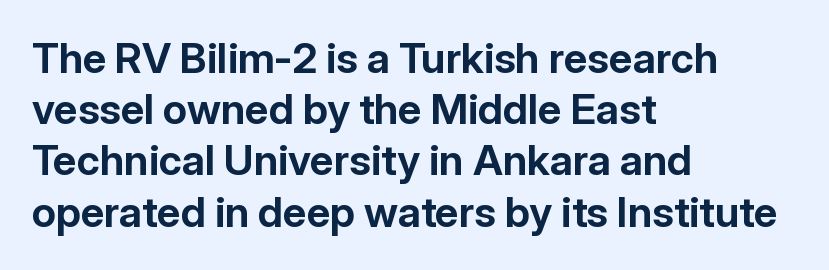
{"serif": "no", "italic": "no", "bold": "yes", "weight": "bold", "width": "normal", "stroke_contrast": "low", "x_height": "medium", "monospaced": "no", "underline": "no", "align": "left", "line_spacing_ratio": 1.22, "letter_spacing": "normal", "letter_spacing_em": 0.0, "glyph_px": 42}
